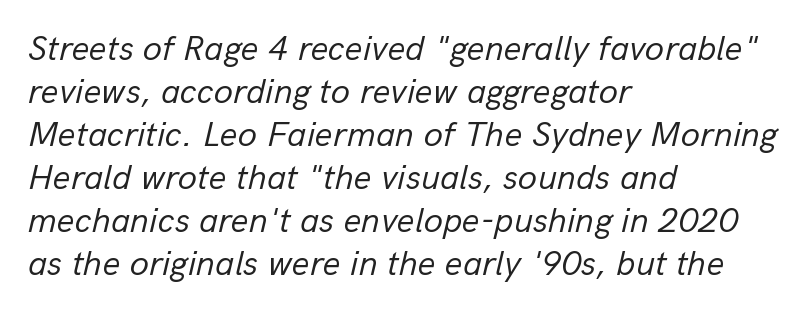
Glyph-to-glyph distance matches everyday printed text. Bare-footed words on every line. Vertical stems look standard width or narrower in stroke. Alignment: flush left.
